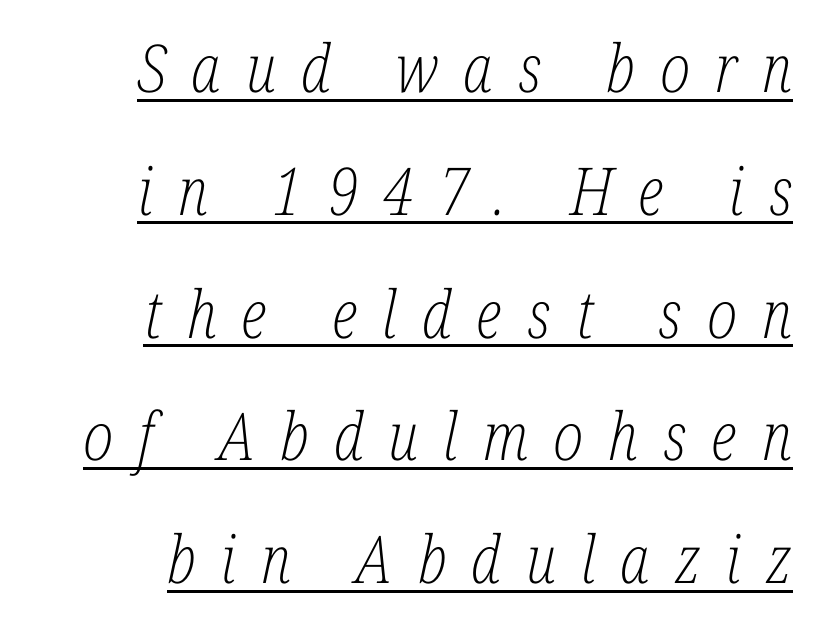
Q: Is the text bold? A: No.
Q: Is the text italic (slanted)? A: Yes, it leans right by about 12 degrees.
Q: Is the typeface a serif or a sans-serif typeface? A: Serif.
Q: Is the text underlined? A: Yes.
Q: How is the paragraph aligned? A: Right-aligned.
Q: Is the spacing between letters normal or unusually wide? A: Unusually wide.
Q: Width (condensed, normal, or wide)? A: Condensed.
Q: Stroke contrast? A: Low.
Q: x-height? A: Medium.
Q: Monospaced? A: No.
